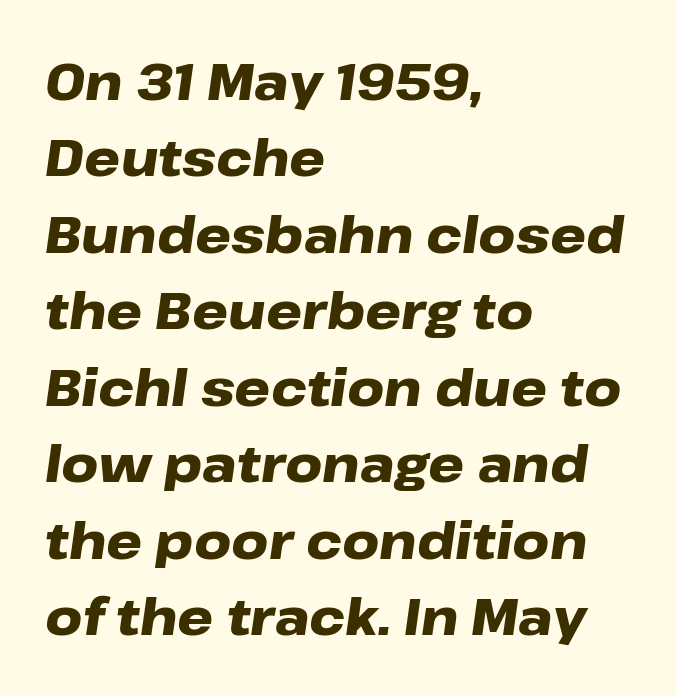
Each line starts at the same left margin while the right side varies. Summary of weight: heavy, a full bold. This sample keeps an unexceptional amount of space between lines. Characters are canted at an angle relative to the baseline's perpendicular. Between one letter and the next there's only the usual sliver of space. These lines are rendered in a variable-pitch font.
